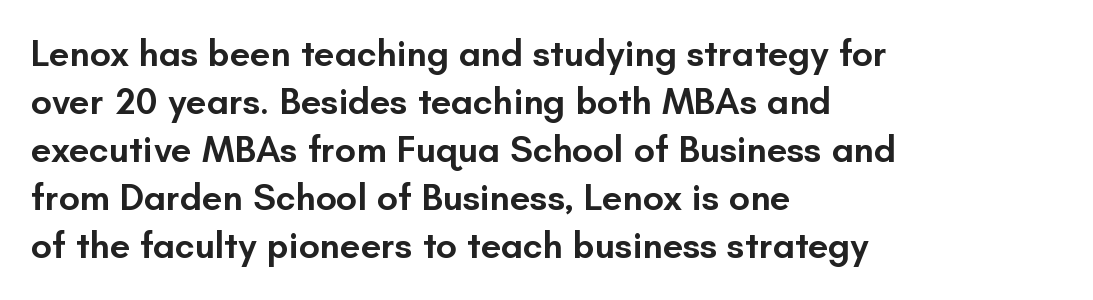
Q: Is the text bold? A: Semi-bold.
Q: Is the text italic (slanted)? A: No, it is upright.
Q: Is the typeface a serif or a sans-serif typeface? A: Sans-serif.
Q: Is the text underlined? A: No.
Q: How is the paragraph aligned? A: Left-aligned.
Q: Is the spacing between letters normal or unusually wide? A: Normal.
Q: Is the spacing between lines tight, normal or loose? A: Normal.
Q: Width (condensed, normal, or wide)? A: Normal.
Q: Stroke contrast? A: Low.
Q: x-height? A: Small.
Q: Monospaced? A: No.
